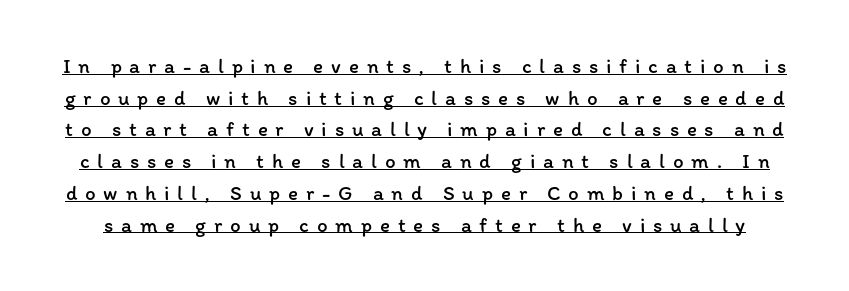
The image shows 21 px text type, upright; set normal line spacing (1.51x), unusually wide letter spacing (+0.37 em), underlined.
